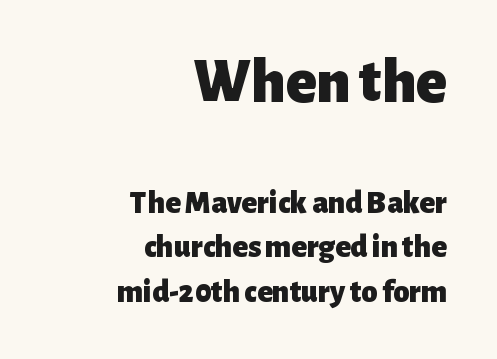
Q: Is the text bold? A: Yes.
Q: Is the text italic (slanted)? A: No, it is upright.
Q: Is the typeface a serif or a sans-serif typeface? A: Sans-serif.
Q: Is the text underlined? A: No.
Q: How is the paragraph aligned? A: Right-aligned.
Q: Is the spacing between letters normal or unusually wide? A: Normal.
Q: Is the spacing between lines tight, normal or loose? A: Normal.
Q: Which block of text is set in a larger size, the first (top) or the second (bottom)? A: The first (top) one.
Q: Width (condensed, normal, or wide)? A: Normal.
Q: Stroke contrast? A: Low.
Q: x-height? A: Medium.
Q: Monospaced? A: No.
